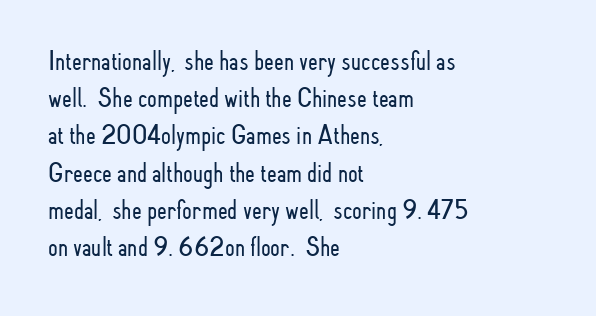
Summary of vertical rhythm: regular, with standard interline spacing. Alignment: flush left. Posture: upright roman. Clear beneath every line of the passage. The rendering uses natural spacing where letterforms have individual widths.
